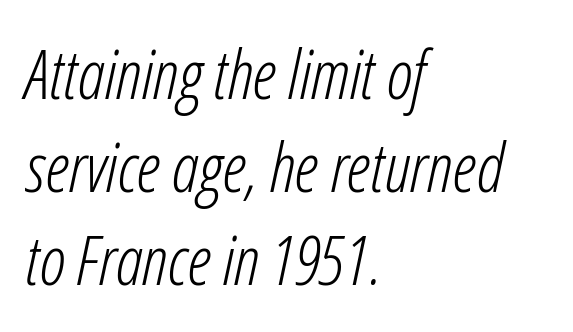
{"italic": "yes", "lean": "right", "slant_degrees": 12, "bold": "no", "weight": "light", "width": "condensed", "stroke_contrast": "low", "x_height": "medium", "monospaced": "no", "underline": "no", "align": "left", "line_spacing": "normal", "line_spacing_ratio": 1.37, "letter_spacing": "normal", "letter_spacing_em": 0.0, "glyph_px": 68}
